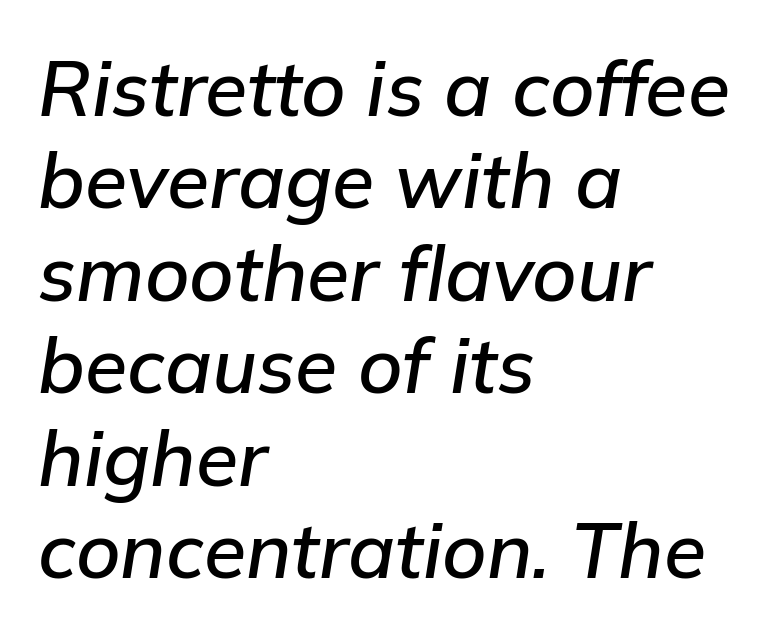
{"italic": "yes", "lean": "right", "slant_degrees": 9, "width": "normal", "stroke_contrast": "low", "x_height": "medium", "monospaced": "no", "underline": "no", "align": "left", "line_spacing_ratio": 1.2, "letter_spacing": "normal", "letter_spacing_em": 0.0, "glyph_px": 77}
